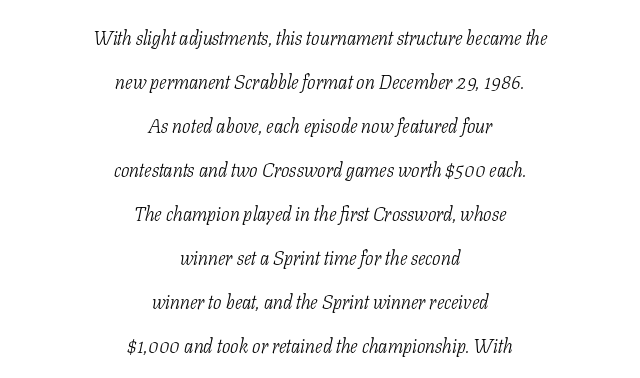
Inter-character spacing is left at the font's built-in metrics. Quick note: interline space is abundant. Each line is balanced around a shared central axis. Stems here are at most as thick as an everyday book face. Decoration check: the copy has no underline.
